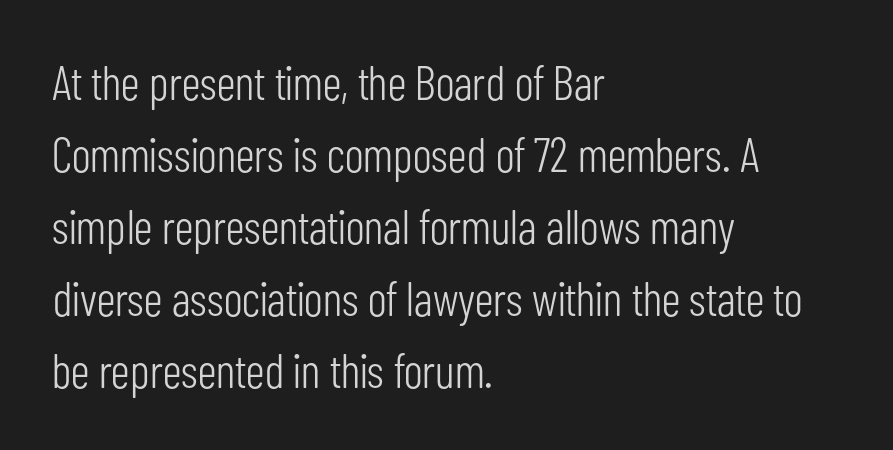
The image shows 48 px light, condensed sans-serif type, upright; set left-aligned, normal line spacing (1.5x), normal letter spacing, not underlined; low stroke contrast and a medium x-height.
